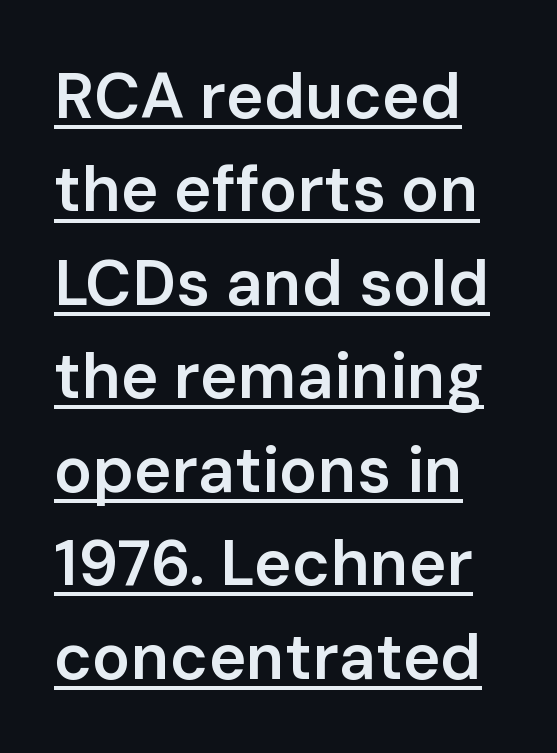
{"serif": "no", "italic": "no", "bold": "semi", "weight": "semibold", "width": "normal", "stroke_contrast": "low", "x_height": "medium", "monospaced": "no", "underline": "yes", "line_spacing": "normal", "line_spacing_ratio": 1.46, "letter_spacing": "normal", "letter_spacing_em": 0.0, "glyph_px": 64}
